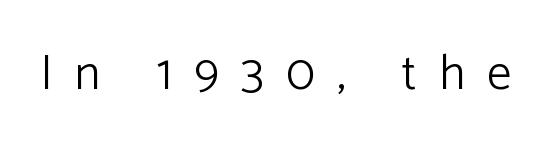
Rendered with straight, roman letterforms. I'd call this a sans setting — the letters go barefoot. The face used here is rendered with a markedly widened letterfit. Looks like regular typesetting: each glyph gets only the width it needs. Bold? No — there's no thickening of the strokes. Just letters on the line, the space beneath them empty.
